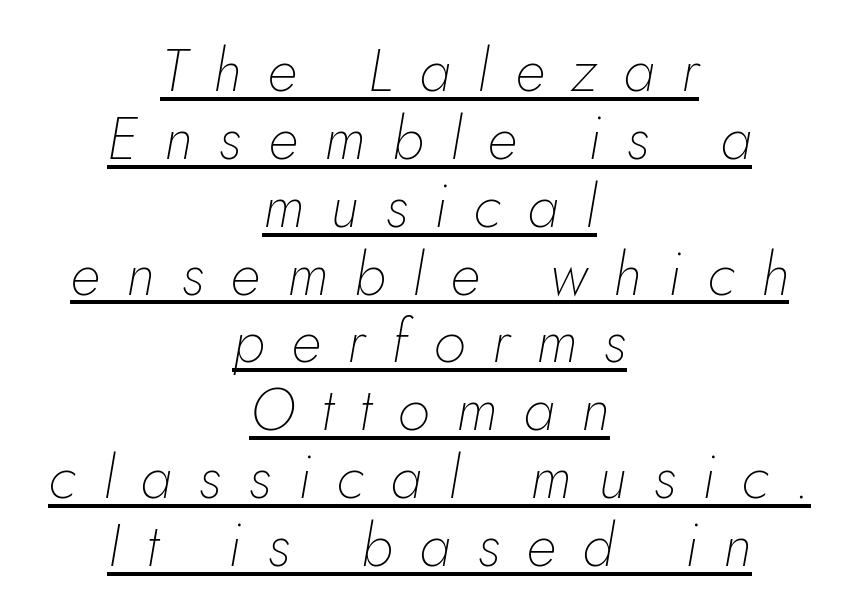
In terms of letterspacing, this is a distinctly airy, spread setting. The typography opts for an oblique posture over an upright one. The letters advance in unequal steps, a hallmark of proportional type. The lines in this sample share a center point and differ in where they start and stop.
